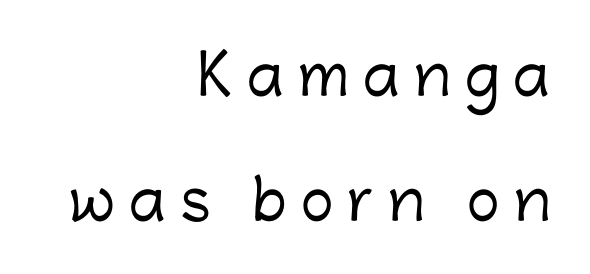
The image shows 55 px sans-serif type, upright; set right-aligned, loose line spacing (2.27x), unusually wide letter spacing (+0.26 em), not underlined; low stroke contrast and a medium x-height.
